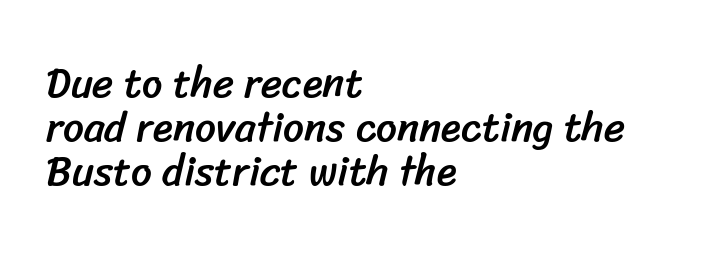
The image shows 41 px sans-serif type; set left-aligned, tight line spacing (1.07x), normal letter spacing, not underlined; low stroke contrast and a medium x-height.
